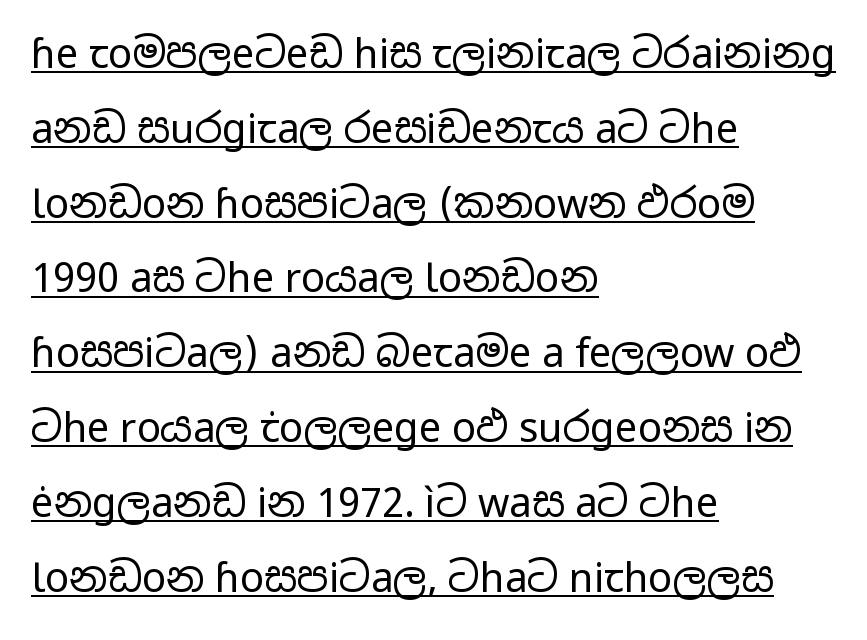
Counters stay open thanks to moderate or lighter strokes. Typeset ragged right — the left edge is the straight one. Italic: no, the glyphs are upright roman. A typesetter would call this proportional, since set widths differ per character.
